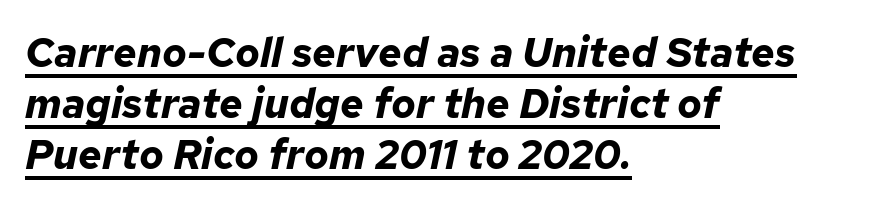
Q: Is the text bold? A: Yes.
Q: Is the text italic (slanted)? A: Yes, it leans right by about 12 degrees.
Q: Is the text underlined? A: Yes.
Q: How is the paragraph aligned? A: Left-aligned.
Q: Is the spacing between letters normal or unusually wide? A: Normal.
Q: Is the spacing between lines tight, normal or loose? A: Normal.
Q: Width (condensed, normal, or wide)? A: Normal.
Q: Stroke contrast? A: Low.
Q: x-height? A: Medium.
Q: Monospaced? A: No.
